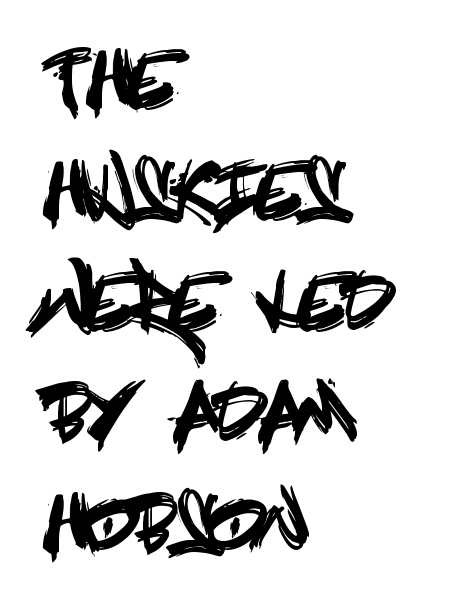
{"serif": "no", "width": "condensed", "x_height": "large", "underline": "no", "align": "left", "line_spacing": "normal", "line_spacing_ratio": 1.46, "letter_spacing": "normal", "letter_spacing_em": 0.0, "glyph_px": 76}
